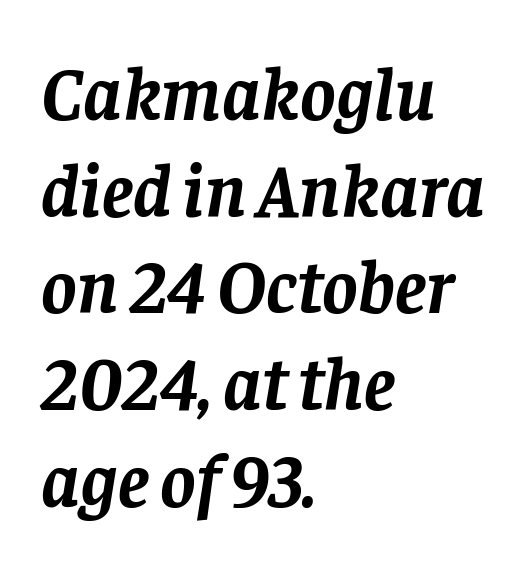
Q: Is the text bold? A: Yes.
Q: Is the text italic (slanted)? A: Yes, it leans right by about 8 degrees.
Q: Is the typeface a serif or a sans-serif typeface? A: Serif.
Q: Is the text underlined? A: No.
Q: How is the paragraph aligned? A: Left-aligned.
Q: Is the spacing between letters normal or unusually wide? A: Normal.
Q: Is the spacing between lines tight, normal or loose? A: Normal.
Q: Width (condensed, normal, or wide)? A: Normal.
Q: Stroke contrast? A: Low.
Q: x-height? A: Large.
Q: Monospaced? A: No.
